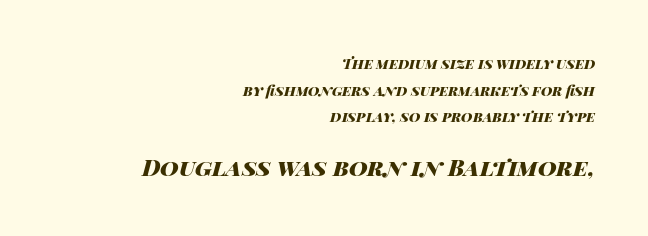
{"italic": "yes", "lean": "right", "slant_degrees": 14, "bold": "yes", "underline": "no", "align": "right", "line_spacing": "loose", "line_spacing_ratio": 1.9, "letter_spacing": "normal", "letter_spacing_em": 0.0, "larger_block": "second", "size_ratio": 1.64, "glyph_px": 23}
